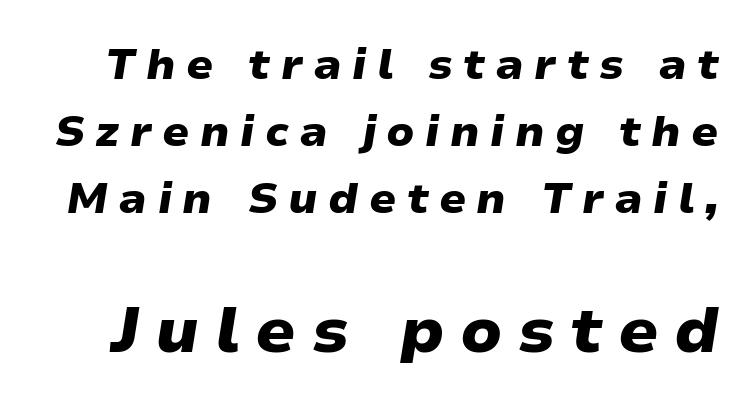
{"italic": "yes", "lean": "right", "slant_degrees": 9, "bold": "yes", "weight": "heavy", "width": "wide", "stroke_contrast": "low", "x_height": "medium", "monospaced": "no", "underline": "no", "line_spacing": "normal", "line_spacing_ratio": 1.56, "letter_spacing": "wide", "letter_spacing_em": 0.24, "larger_block": "second", "size_ratio": 1.49, "glyph_px": 64}
